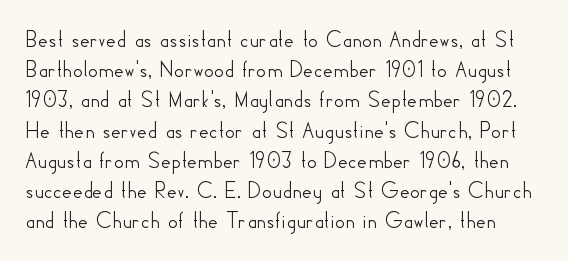
The image shows 24 px text type, upright; set normal line spacing (1.26x), normal letter spacing, not underlined.
